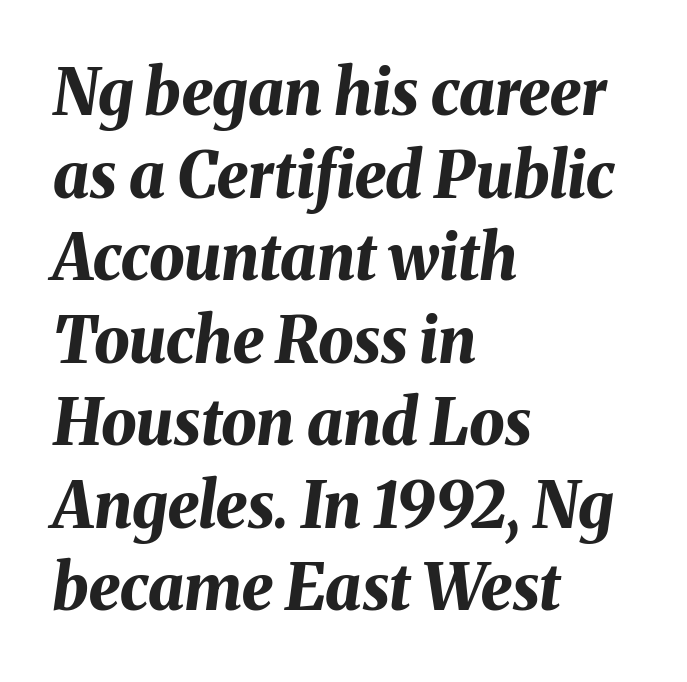
You could not count columns in this text — the font is proportionally spaced. Quick note: italic. The passage shown is not underscored anywhere. Spacing between characters is what you'd get straight out of the box. Weight check: bold — yes, fully.
